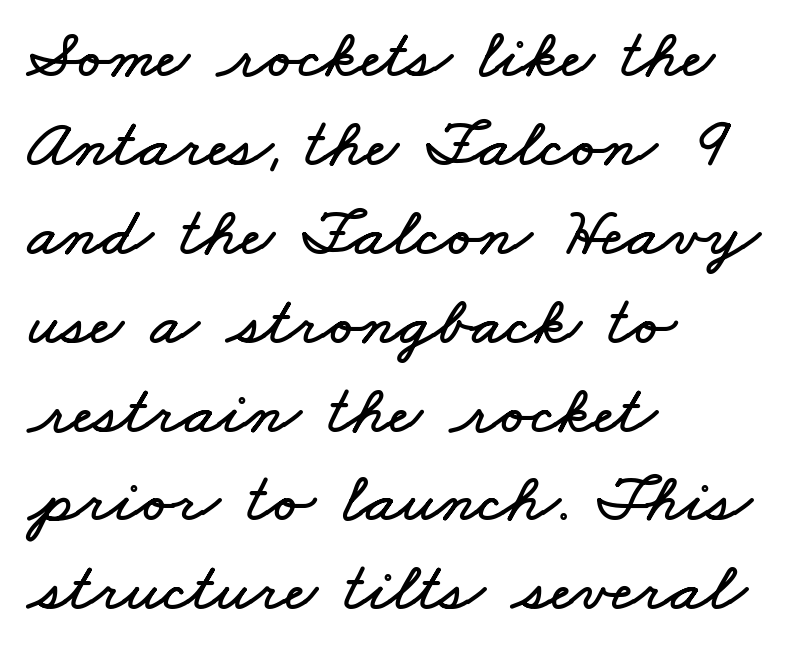
Q: Is the text underlined? A: No.
Q: How is the paragraph aligned? A: Left-aligned.
Q: Is the spacing between letters normal or unusually wide? A: Normal.
Q: Is the spacing between lines tight, normal or loose? A: Normal.
Q: Width (condensed, normal, or wide)? A: Wide.
Q: Stroke contrast? A: Low.
Q: x-height? A: Small.
Q: Monospaced? A: No.
